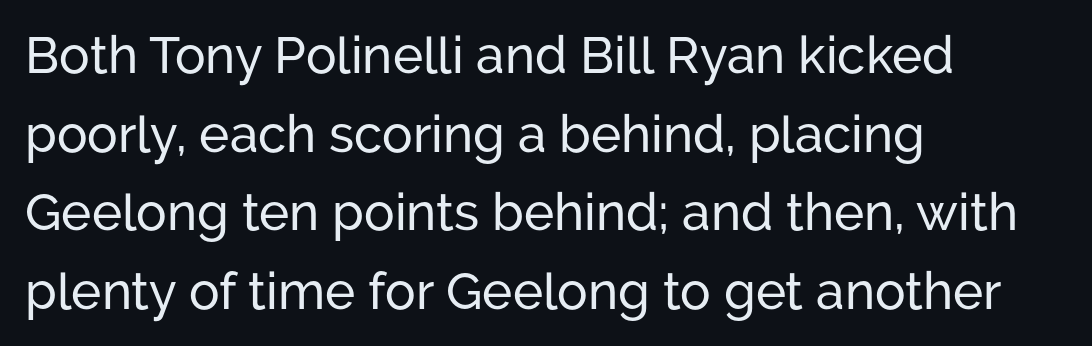
{"serif": "no", "italic": "no", "width": "normal", "stroke_contrast": "low", "x_height": "medium", "monospaced": "no", "underline": "no", "align": "left", "line_spacing": "normal", "line_spacing_ratio": 1.54, "letter_spacing": "normal", "letter_spacing_em": 0.0, "glyph_px": 51}
